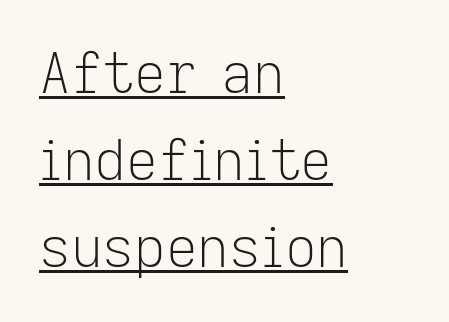
Q: Is the text bold? A: No.
Q: Is the text italic (slanted)? A: No, it is upright.
Q: Is the typeface a serif or a sans-serif typeface? A: Sans-serif.
Q: Is the text underlined? A: Yes.
Q: How is the paragraph aligned? A: Left-aligned.
Q: Is the spacing between letters normal or unusually wide? A: Normal.
Q: Is the spacing between lines tight, normal or loose? A: Normal.
Q: Width (condensed, normal, or wide)? A: Normal.
Q: Stroke contrast? A: Low.
Q: x-height? A: Medium.
Q: Monospaced? A: No.
